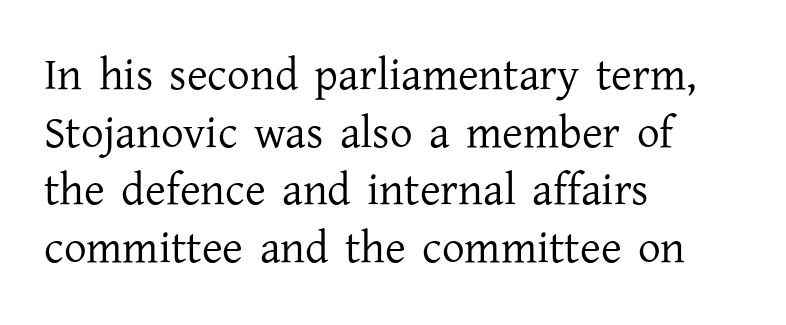
The image shows 45 px regular-weight serif type, upright; set left-aligned, normal line spacing (1.28x), normal letter spacing, not underlined; low stroke contrast and a medium x-height.
